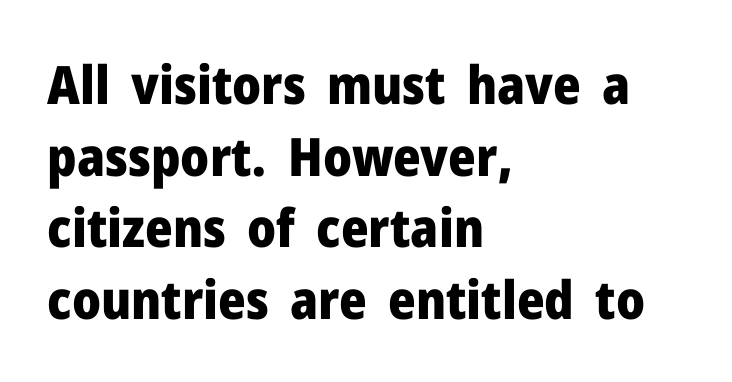
Q: Is the text bold? A: Yes.
Q: Is the text italic (slanted)? A: No, it is upright.
Q: Is the typeface a serif or a sans-serif typeface? A: Sans-serif.
Q: Is the text underlined? A: No.
Q: How is the paragraph aligned? A: Left-aligned.
Q: Is the spacing between letters normal or unusually wide? A: Normal.
Q: Is the spacing between lines tight, normal or loose? A: Normal.
Q: Width (condensed, normal, or wide)? A: Normal.
Q: Stroke contrast? A: Low.
Q: x-height? A: Medium.
Q: Monospaced? A: No.
